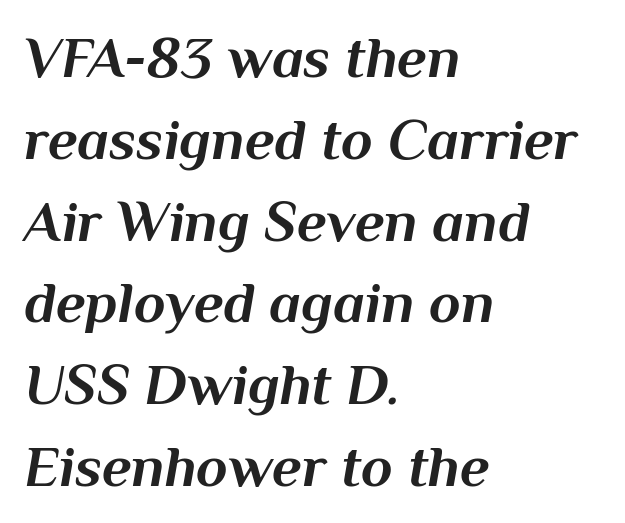
{"italic": "yes", "lean": "right", "slant_degrees": 10, "bold": "yes", "weight": "bold", "width": "normal", "stroke_contrast": "medium", "x_height": "medium", "monospaced": "no", "underline": "no", "align": "left", "line_spacing": "normal", "line_spacing_ratio": 1.41, "letter_spacing": "normal", "letter_spacing_em": 0.0, "glyph_px": 58}
